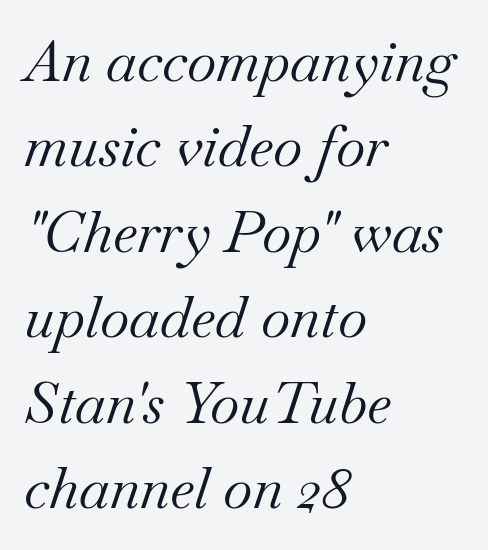
{"serif": "yes", "italic": "yes", "lean": "right", "slant_degrees": 18, "bold": "no", "weight": "regular", "width": "normal", "stroke_contrast": "medium", "x_height": "small", "monospaced": "no", "underline": "no", "align": "left", "line_spacing": "normal", "line_spacing_ratio": 1.5, "letter_spacing": "normal", "letter_spacing_em": 0.0, "glyph_px": 57}
